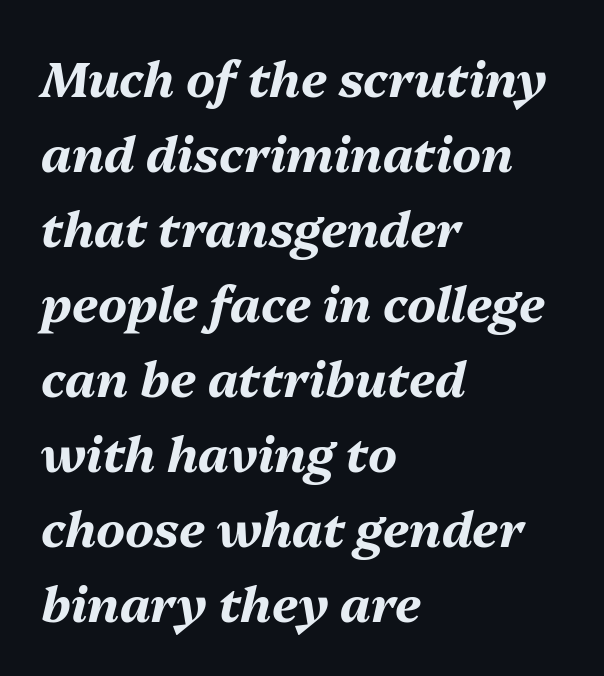
The image shows 49 px bold type, italic (leaning right); set left-aligned, normal line spacing (1.53x), normal letter spacing, not underlined; medium stroke contrast and a medium x-height.
